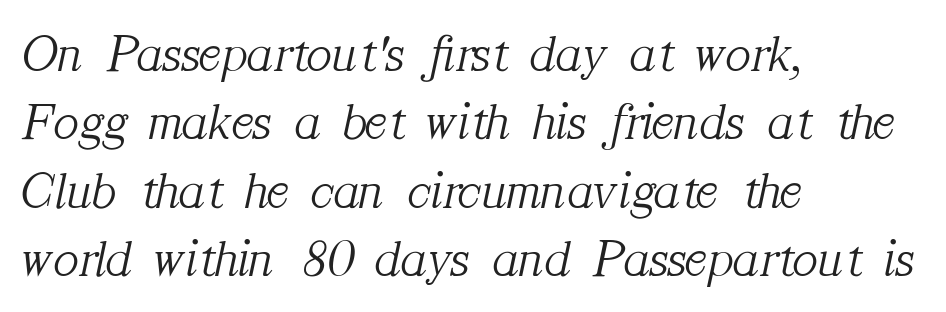
Stems and bowls with no extra thickness — not bold. The font family rendered here belongs to the serif group. Leading matches the norm, producing a regular column. Would a proofreader flag this as italicized? Yes.
